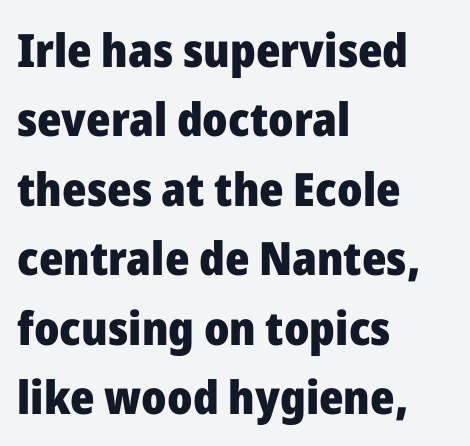
The image shows 46 px heavy sans-serif type, upright; set left-aligned, normal line spacing (1.51x), normal letter spacing, not underlined; low stroke contrast and a medium x-height.
